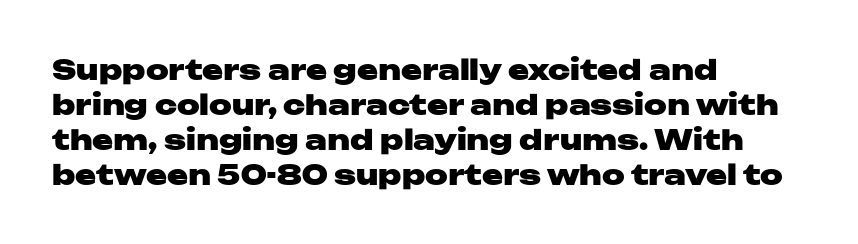
These lines were composed using upright roman letters. Stroke thickness is high; the sample reads as a true bold. The rendering keeps characters at their native spacing. The passage shown is typed in a proportional face where columns would drift.
